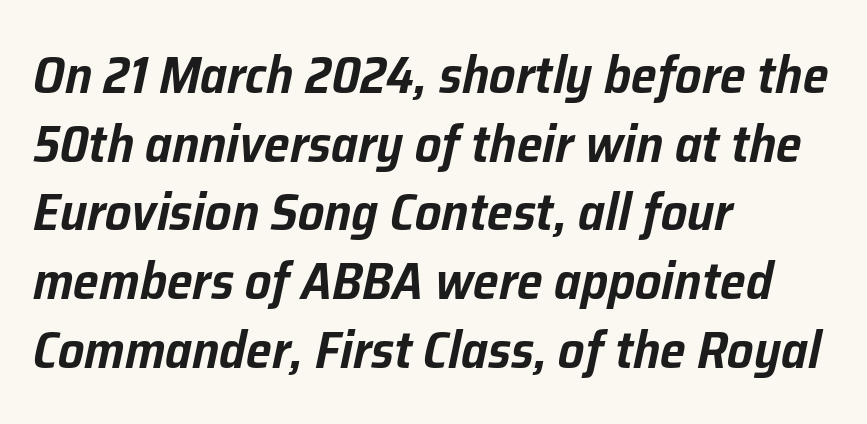
{"italic": "yes", "lean": "right", "slant_degrees": 12, "width": "normal", "stroke_contrast": "low", "x_height": "medium", "monospaced": "no", "underline": "no", "align": "left", "line_spacing": "normal", "line_spacing_ratio": 1.32, "letter_spacing": "normal", "letter_spacing_em": 0.0, "glyph_px": 52}
